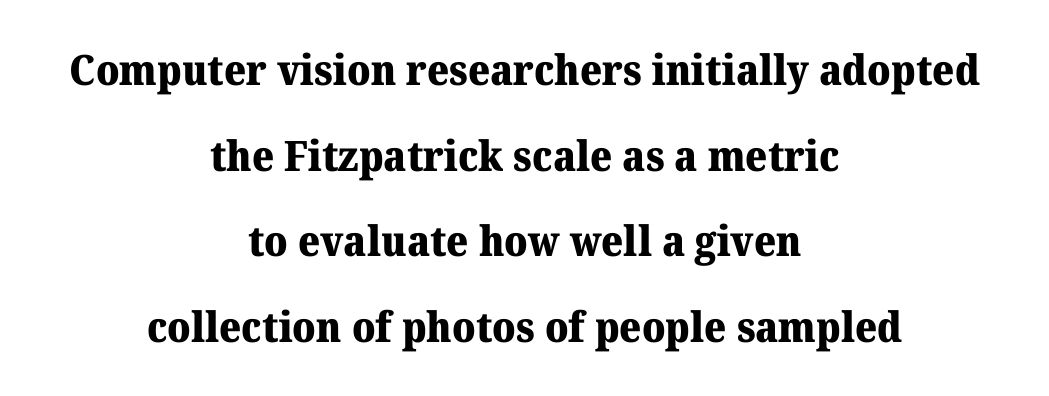
Only glyphs here, with clear space below each row. Heavy, bold letterforms. A centered setting, common on invitations and titles, is used for this passage. Reading down the column, the eye jumps a long way to each next line. The letters stand straight up with perfectly vertical stems. In terms of letterspacing, this is plain default setting.
